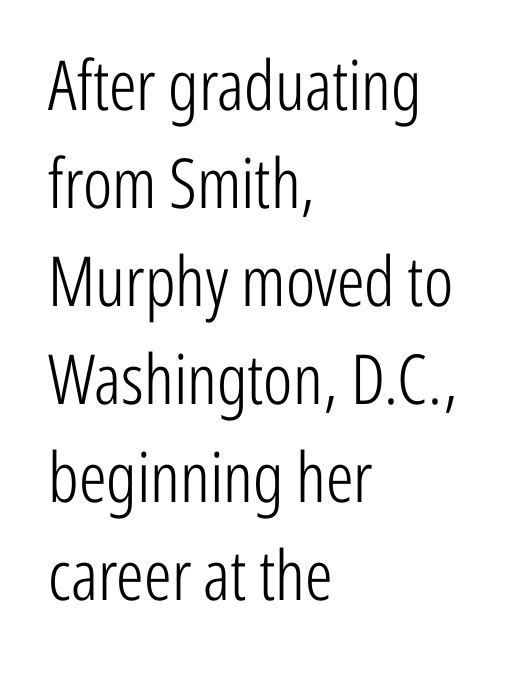
{"serif": "no", "italic": "no", "bold": "no", "weight": "light", "width": "condensed", "stroke_contrast": "low", "x_height": "medium", "monospaced": "no", "underline": "no", "align": "left", "line_spacing": "normal", "line_spacing_ratio": 1.42, "letter_spacing": "normal", "letter_spacing_em": 0.0, "glyph_px": 69}
